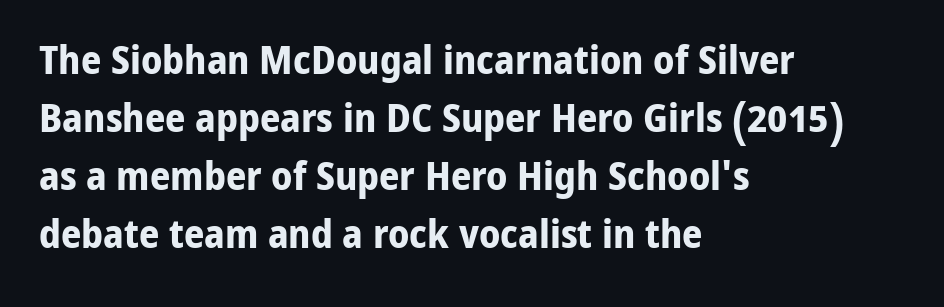
{"serif": "no", "italic": "no", "bold": "yes", "weight": "bold", "width": "normal", "stroke_contrast": "low", "x_height": "medium", "monospaced": "no", "underline": "no", "align": "left", "line_spacing": "normal", "line_spacing_ratio": 1.45, "letter_spacing": "normal", "letter_spacing_em": 0.0, "glyph_px": 40}
